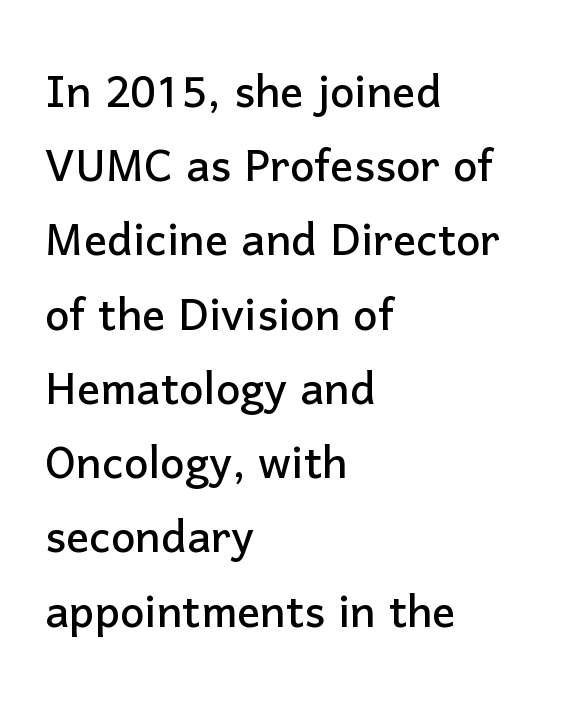
The image shows 58 px sans-serif type, upright; set left-aligned, normal line spacing (1.28x), normal letter spacing, not underlined; low stroke contrast and a medium x-height.
